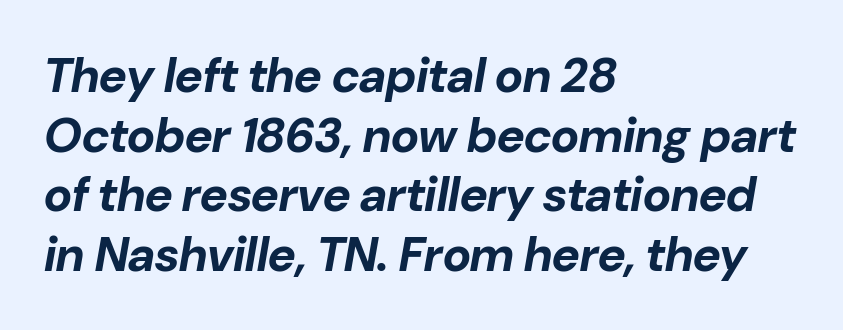
The image shows 48 px bold type, italic (leaning right); set left-aligned, line spacing 1.24x, normal letter spacing, not underlined; low stroke contrast and a medium x-height.
